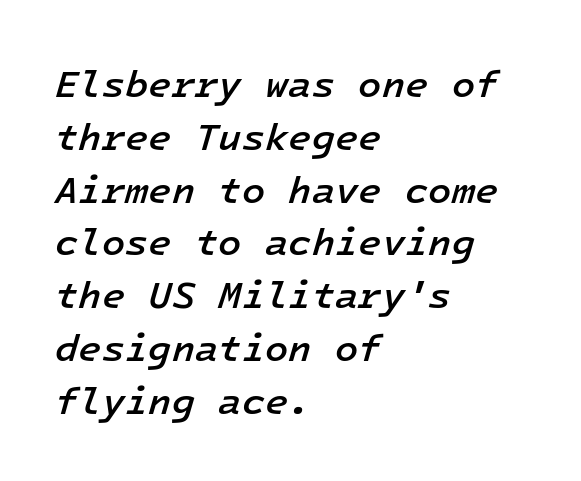
{"italic": "yes", "lean": "right", "slant_degrees": 16, "bold": "semi", "weight": "semibold", "width": "normal", "stroke_contrast": "low", "x_height": "medium", "monospaced": "yes", "underline": "no", "align": "left", "line_spacing": "normal", "line_spacing_ratio": 1.39, "letter_spacing": "normal", "letter_spacing_em": 0.0, "glyph_px": 38}
